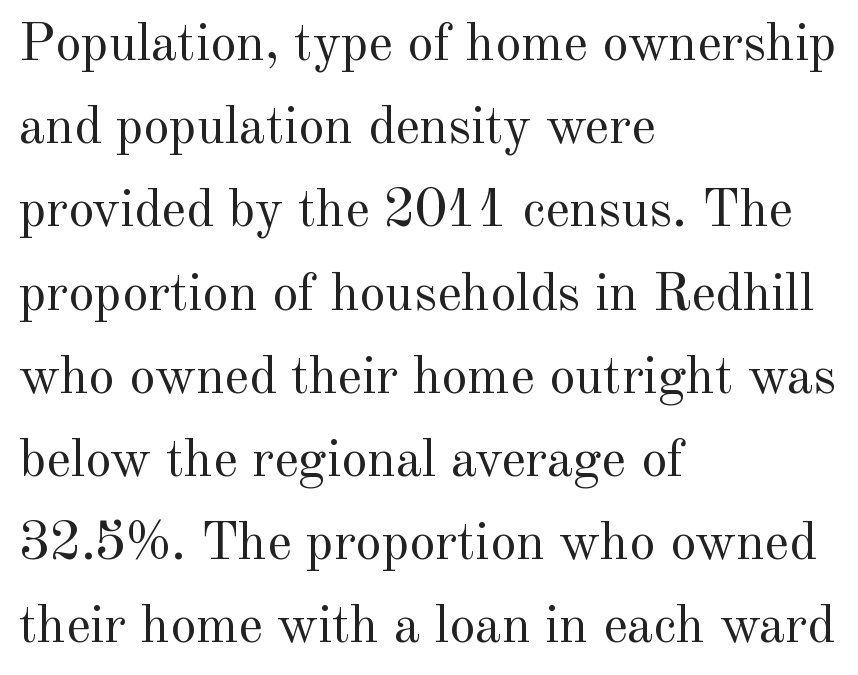
The text was rendered using a seriffed face with decorative stroke endings. The rendering keeps characters at their native spacing. The passage shown is not bold in any degree. Notice how the stems are strictly vertical — no italics here.
